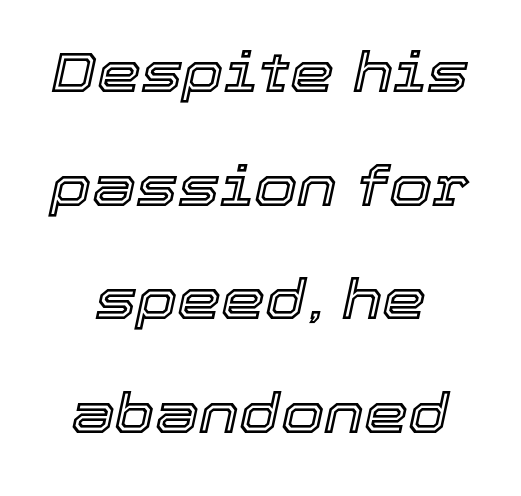
The image shows 56 px text type, italic (leaning right); set centered, loose line spacing (2.03x), normal letter spacing, not underlined; a medium x-height.
